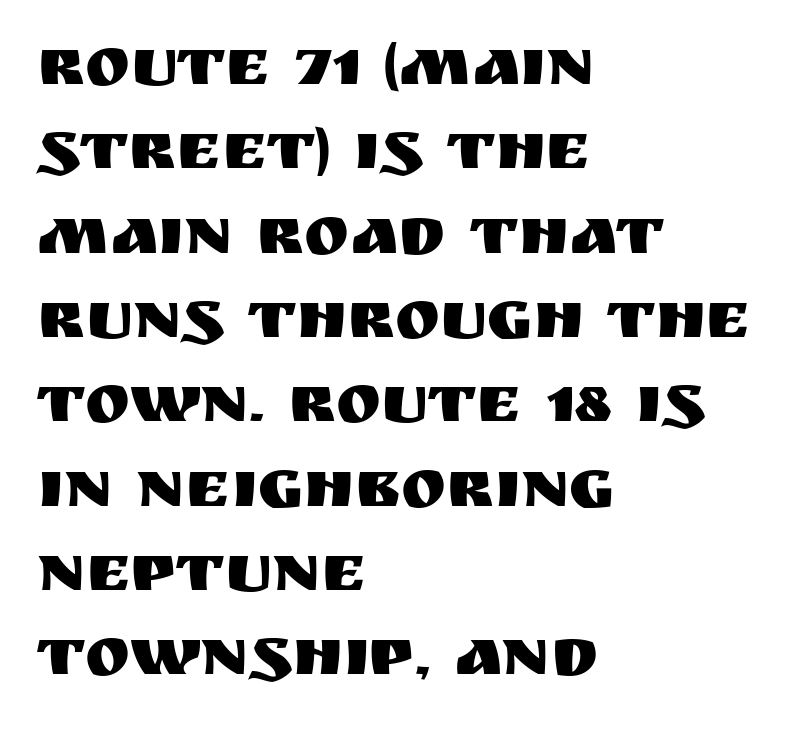
{"serif": "no", "italic": "no", "width": "normal", "stroke_contrast": "medium", "x_height": "large", "monospaced": "no", "underline": "no", "align": "left", "line_spacing_ratio": 1.24, "letter_spacing": "normal", "letter_spacing_em": 0.0, "glyph_px": 68}
